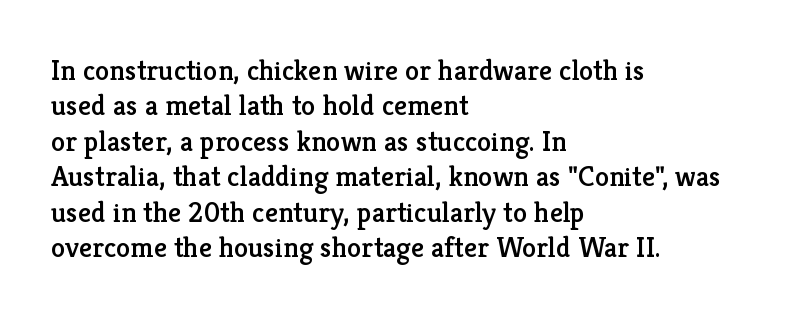
The image shows 29 px serif type, upright; set left-aligned, line spacing 1.22x, normal letter spacing, not underlined; low stroke contrast and a medium x-height.
